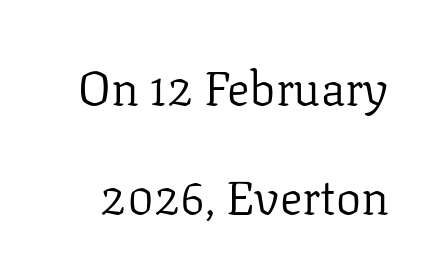
{"serif": "yes", "italic": "no", "bold": "no", "weight": "regular", "width": "normal", "stroke_contrast": "low", "x_height": "medium", "monospaced": "no", "underline": "no", "line_spacing": "loose", "line_spacing_ratio": 2.32, "letter_spacing": "normal", "letter_spacing_em": 0.0, "glyph_px": 47}
